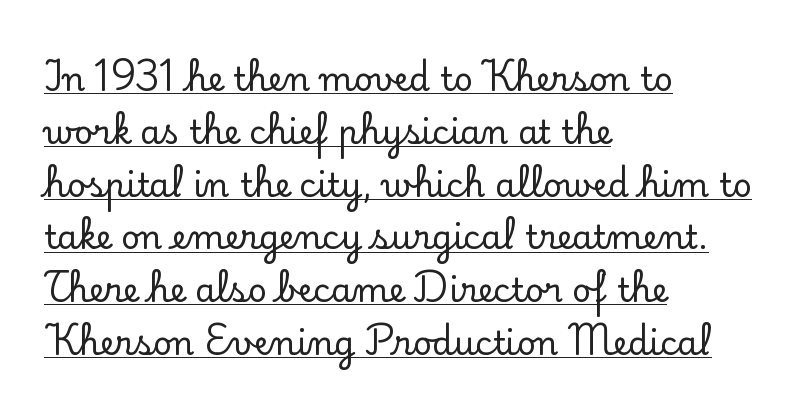
{"serif": "yes", "italic": "no", "width": "normal", "stroke_contrast": "low", "x_height": "small", "monospaced": "no", "underline": "yes", "align": "left", "line_spacing": "normal", "line_spacing_ratio": 1.6, "letter_spacing": "normal", "letter_spacing_em": 0.0, "glyph_px": 33}
